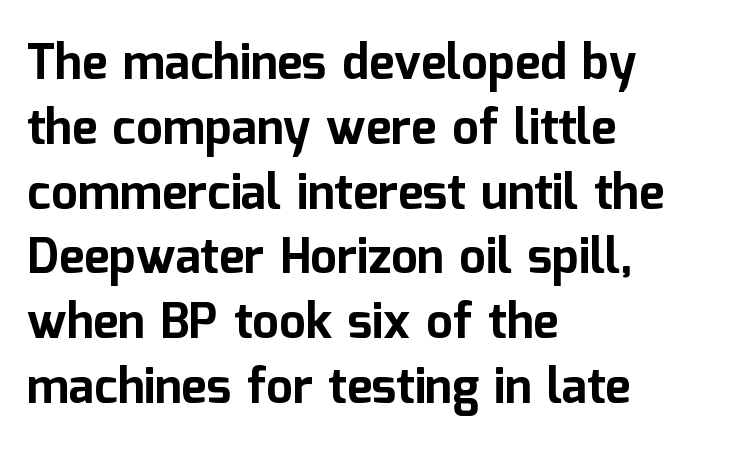
The image shows 48 px bold sans-serif type, upright; set left-aligned, normal line spacing (1.35x), normal letter spacing, not underlined; low stroke contrast and a medium x-height.
